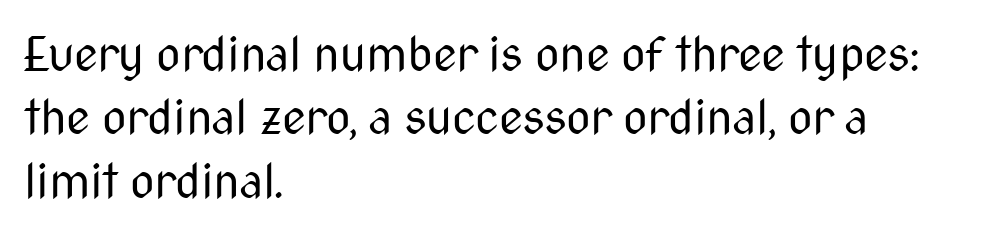
The image shows 48 px regular-weight, condensed sans-serif type, upright; set left-aligned, normal line spacing (1.32x), normal letter spacing, not underlined; medium stroke contrast and a medium x-height.
